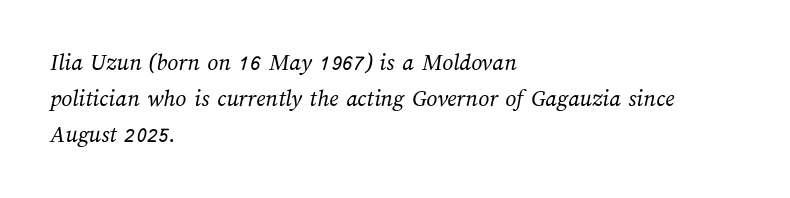
The foot of each line stays bare and open. Between one letter and the next there's only the usual sliver of space. The paragraph shown leans on its left margin. Whoever set this chose a conventional vertical rhythm. The strokes are not fattened; the text isn't bold.
